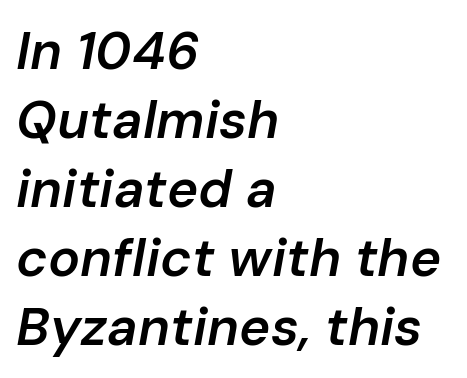
The image shows 53 px semibold type, italic (leaning right); set left-aligned, normal line spacing (1.3x), normal letter spacing, not underlined; low stroke contrast and a medium x-height.
